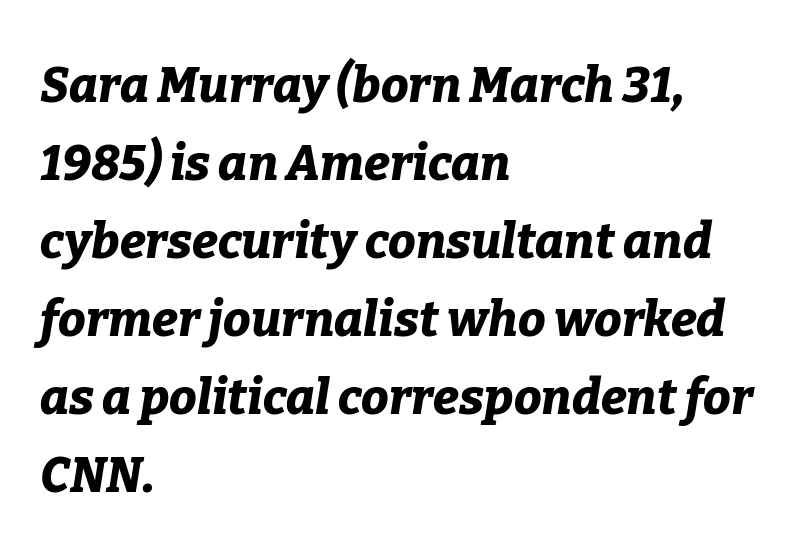
Q: Is the text bold? A: Yes.
Q: Is the text italic (slanted)? A: Yes, it leans right by about 9 degrees.
Q: Is the text underlined? A: No.
Q: How is the paragraph aligned? A: Left-aligned.
Q: Is the spacing between letters normal or unusually wide? A: Normal.
Q: Is the spacing between lines tight, normal or loose? A: Normal.
Q: Width (condensed, normal, or wide)? A: Normal.
Q: Stroke contrast? A: Low.
Q: x-height? A: Medium.
Q: Monospaced? A: No.
